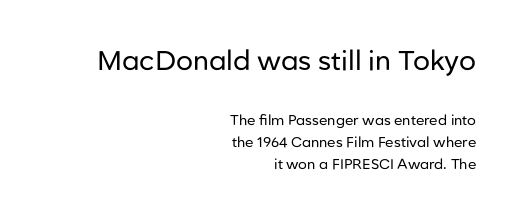
The rows are spaced the way most documents space them. These lines are set flush right with a ragged left edge. The block sitting higher on the canvas is the one with enlarged characters. The font's upright variant was chosen for this text. Does extra space separate the letters? No, they use regular spacing.
